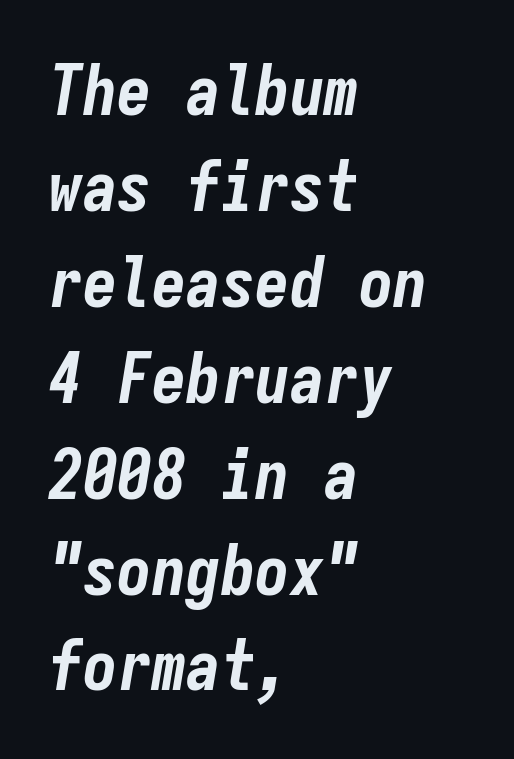
A typesetter would call this leading conventional body-copy spacing. This rendering features lettering with no underline. You can tell it's italic because the verticals aren't actually vertical. Does the weight exceed regular? Yes, all the way to bold.
